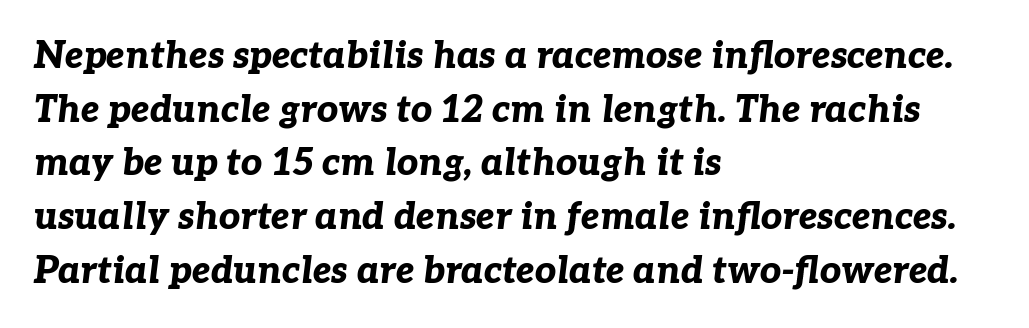
The image shows 37 px bold type, italic (leaning right); set left-aligned, normal line spacing (1.45x), normal letter spacing, not underlined; low stroke contrast and a medium x-height.
